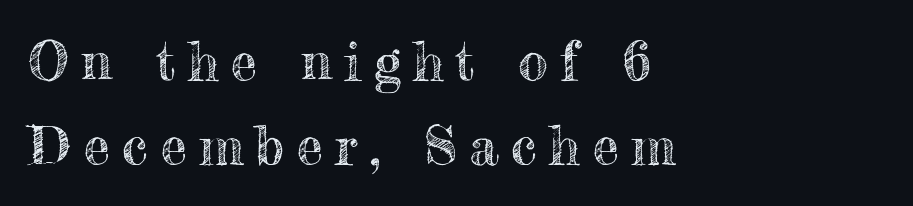
Q: Is the text italic (slanted)? A: No, it is upright.
Q: Is the text underlined? A: No.
Q: How is the paragraph aligned? A: Left-aligned.
Q: Is the spacing between letters normal or unusually wide? A: Unusually wide.
Q: Is the spacing between lines tight, normal or loose? A: Normal.
Q: Width (condensed, normal, or wide)? A: Normal.
Q: x-height? A: Small.
Q: Monospaced? A: No.
